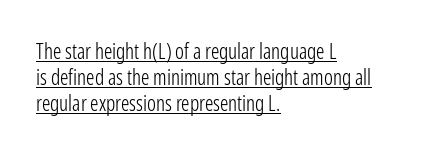
These lines are set flush left with a ragged right edge. Check the space under the baseline: a stroke is drawn there. The typography opts for an upright posture over an oblique one. Unbolded letterforms with no extra heft. In terms of letterspacing, this is plain default setting.
